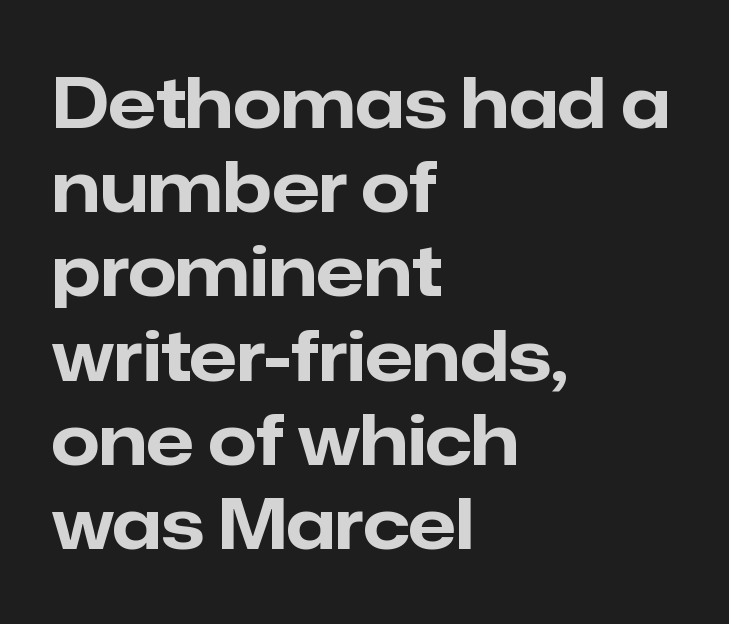
The rendering shows plain stroke endings on the letterforms — a sans-serif design. This is the regular roman posture of the typeface. The characters look thick and weighty, a clear bold. The rag falls on the right side of this text block.
